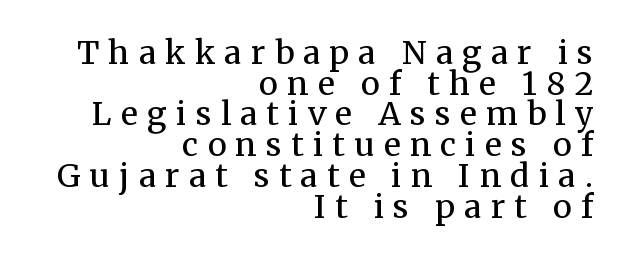
Q: Is the text bold? A: No.
Q: Is the text italic (slanted)? A: No, it is upright.
Q: Is the typeface a serif or a sans-serif typeface? A: Serif.
Q: Is the text underlined? A: No.
Q: How is the paragraph aligned? A: Right-aligned.
Q: Is the spacing between letters normal or unusually wide? A: Unusually wide.
Q: Is the spacing between lines tight, normal or loose? A: Tight.
Q: Width (condensed, normal, or wide)? A: Normal.
Q: Stroke contrast? A: Medium.
Q: x-height? A: Medium.
Q: Monospaced? A: No.
